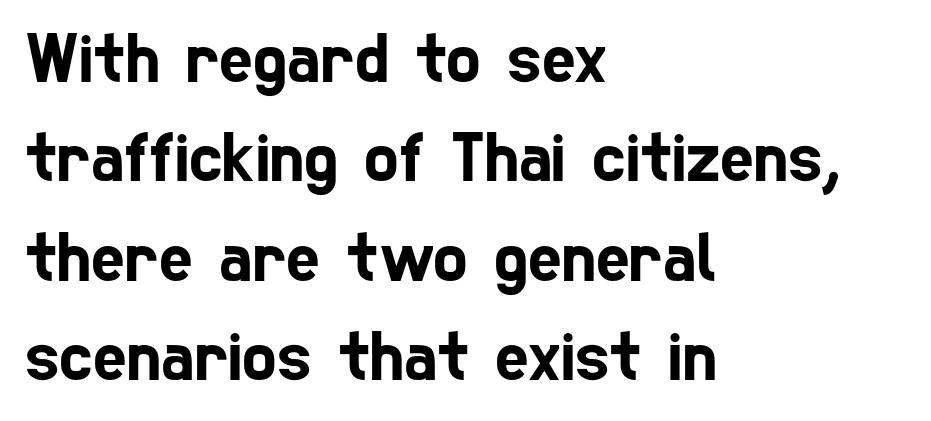
Classification — sans serif. Proportional: the letters do not fall into vertical columns. The lines in this sample share a left origin and differ only in where they stop. Successive baselines arrive at the customary interval. The letters sit at their default tracking, neither squeezed nor spread. The gap between lines stays unmarked.
